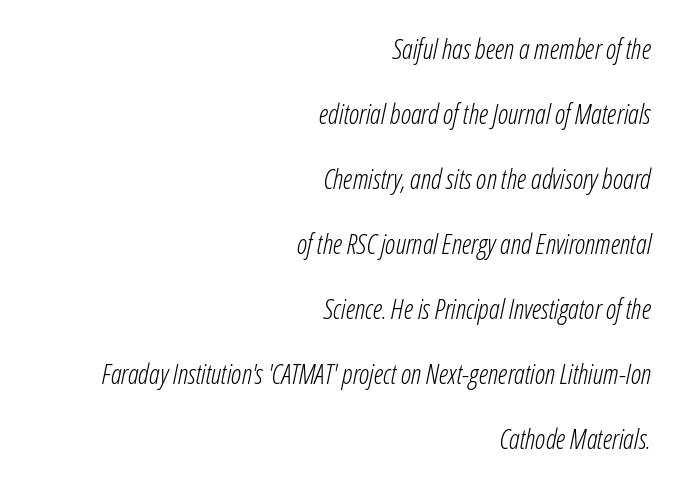
Q: Is the text bold? A: No.
Q: Is the text italic (slanted)? A: Yes, it leans right by about 12 degrees.
Q: Is the text underlined? A: No.
Q: How is the paragraph aligned? A: Right-aligned.
Q: Is the spacing between letters normal or unusually wide? A: Normal.
Q: Is the spacing between lines tight, normal or loose? A: Loose.
